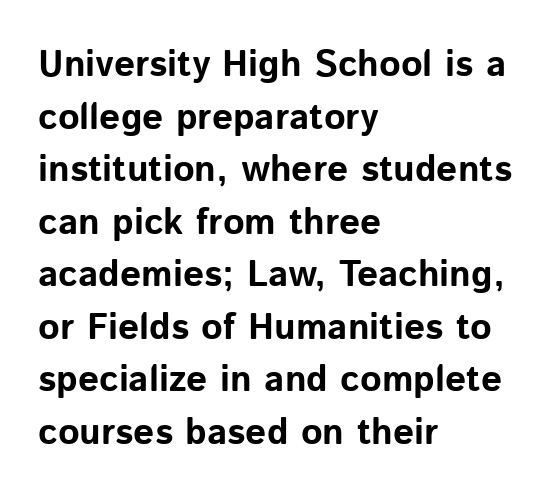
{"serif": "no", "italic": "no", "bold": "yes", "weight": "bold", "width": "normal", "stroke_contrast": "low", "x_height": "medium", "monospaced": "no", "underline": "no", "align": "left", "line_spacing": "normal", "line_spacing_ratio": 1.42, "letter_spacing": "normal", "letter_spacing_em": 0.0, "glyph_px": 37}
